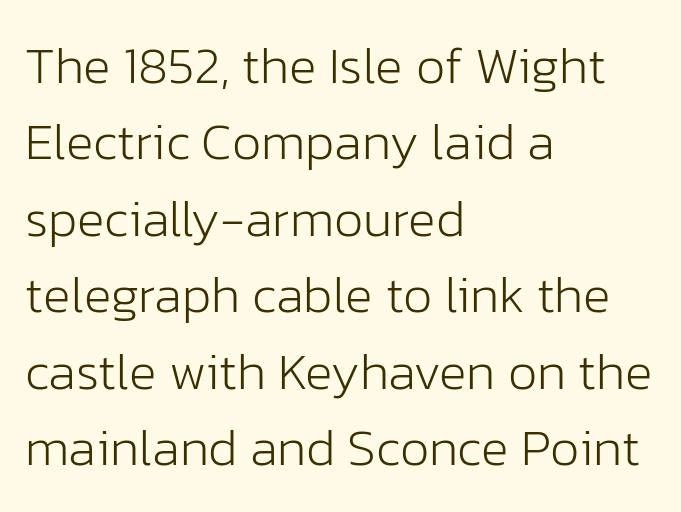
The image shows 52 px light sans-serif type, upright; set left-aligned, normal line spacing (1.47x), normal letter spacing, not underlined; low stroke contrast and a medium x-height.
